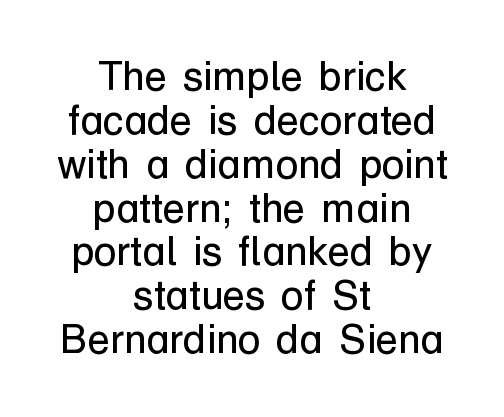
Q: Is the text bold? A: No.
Q: Is the text italic (slanted)? A: No, it is upright.
Q: Is the typeface a serif or a sans-serif typeface? A: Sans-serif.
Q: Is the text underlined? A: No.
Q: How is the paragraph aligned? A: Centered.
Q: Is the spacing between letters normal or unusually wide? A: Normal.
Q: Is the spacing between lines tight, normal or loose? A: Tight.
Q: Width (condensed, normal, or wide)? A: Normal.
Q: Stroke contrast? A: Low.
Q: x-height? A: Medium.
Q: Monospaced? A: No.
